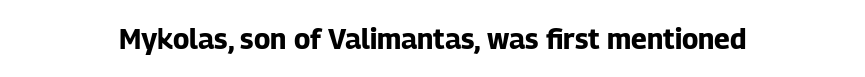
Q: Is the text bold? A: Yes.
Q: Is the text italic (slanted)? A: No, it is upright.
Q: Is the typeface a serif or a sans-serif typeface? A: Sans-serif.
Q: Is the text underlined? A: No.
Q: Is the spacing between letters normal or unusually wide? A: Normal.
Q: Width (condensed, normal, or wide)? A: Normal.
Q: Stroke contrast? A: Low.
Q: x-height? A: Medium.
Q: Monospaced? A: No.
